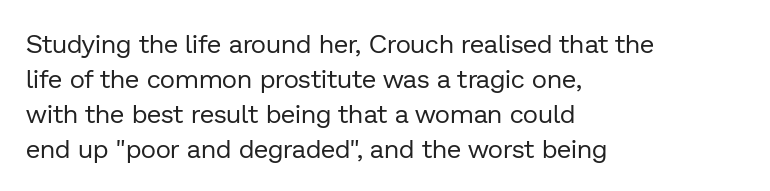
The image shows 26 px text type, upright; set left-aligned, normal line spacing (1.35x), normal letter spacing, not underlined.
